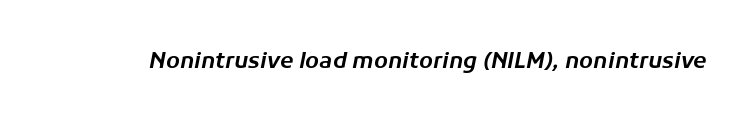
The text carries the slant typical of an italic or oblique font. Caption: standard tracking, unaltered. Clear beneath every line of the passage.
